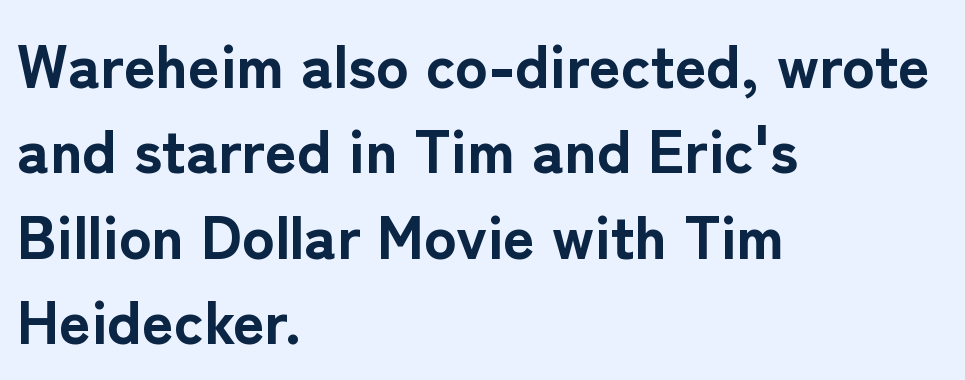
{"serif": "no", "italic": "no", "bold": "yes", "weight": "bold", "width": "normal", "stroke_contrast": "low", "x_height": "medium", "monospaced": "no", "underline": "no", "align": "left", "line_spacing": "normal", "line_spacing_ratio": 1.4, "letter_spacing": "normal", "letter_spacing_em": 0.0, "glyph_px": 61}
